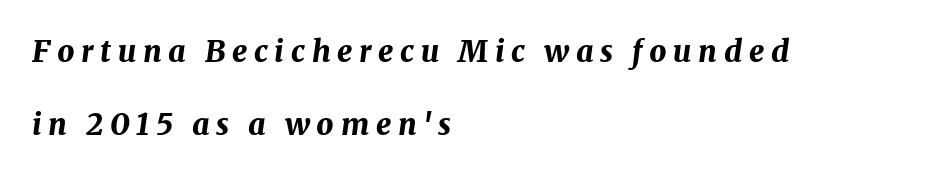
Q: Is the text bold? A: Yes.
Q: Is the text italic (slanted)? A: Yes, it leans right by about 8 degrees.
Q: Is the text underlined? A: No.
Q: How is the paragraph aligned? A: Left-aligned.
Q: Is the spacing between letters normal or unusually wide? A: Unusually wide.
Q: Is the spacing between lines tight, normal or loose? A: Loose.
Q: Width (condensed, normal, or wide)? A: Normal.
Q: Stroke contrast? A: Medium.
Q: x-height? A: Medium.
Q: Monospaced? A: No.
